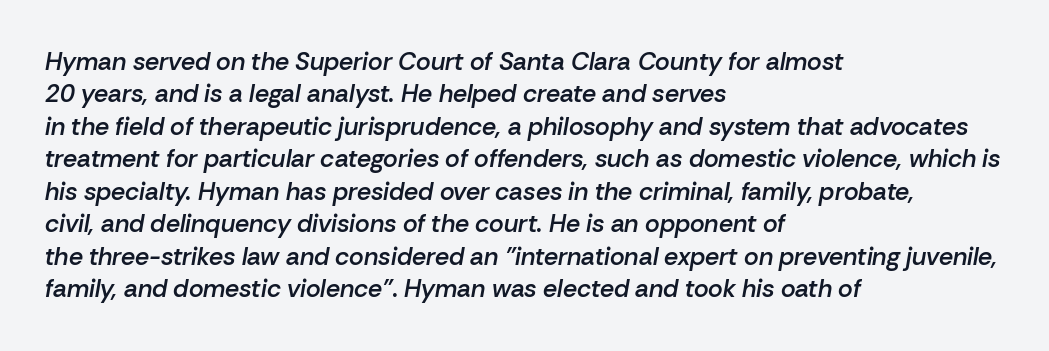
The image shows 25 px text type, italic (leaning right); set left-aligned, normal line spacing (1.3x), normal letter spacing, not underlined.
